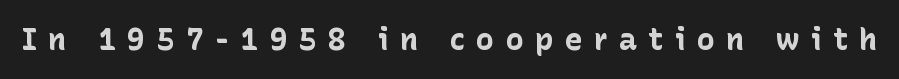
Q: Is the text bold? A: Yes.
Q: Is the text italic (slanted)? A: No, it is upright.
Q: Is the typeface a serif or a sans-serif typeface? A: Sans-serif.
Q: Is the text underlined? A: No.
Q: Is the spacing between letters normal or unusually wide? A: Unusually wide.
Q: Width (condensed, normal, or wide)? A: Normal.
Q: Stroke contrast? A: Low.
Q: x-height? A: Medium.
Q: Monospaced? A: No.
